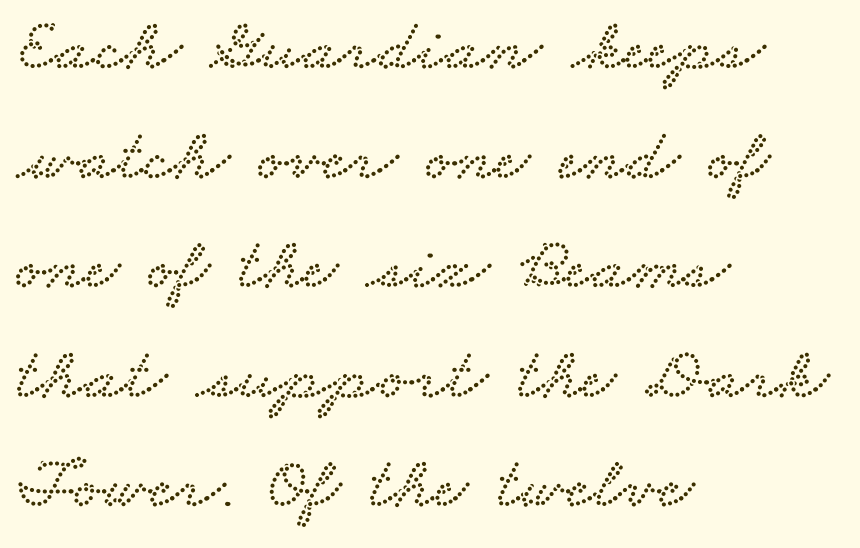
Q: Is the typeface a serif or a sans-serif typeface? A: Serif.
Q: Is the text underlined? A: No.
Q: How is the paragraph aligned? A: Left-aligned.
Q: Is the spacing between letters normal or unusually wide? A: Normal.
Q: Is the spacing between lines tight, normal or loose? A: Normal.
Q: Width (condensed, normal, or wide)? A: Wide.
Q: Stroke contrast? A: Low.
Q: x-height? A: Small.
Q: Monospaced? A: No.
